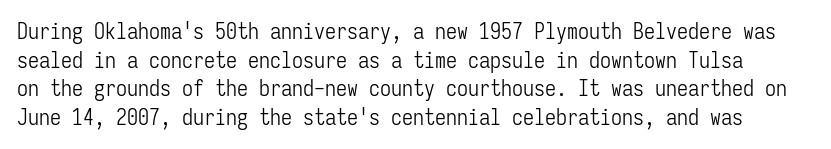
The image shows 22 px text type, upright; set normal line spacing (1.3x), normal letter spacing, not underlined.
